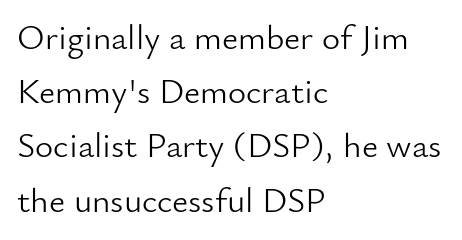
Underlining? Definitely not there. Normally led — the rows are evenly, conventionally spaced. Is the block centered? No — it sits flush against the left margin. Grotesque or geometric, the face here clearly has no serifs. Bold? No — there's no thickening of the strokes. Spacing verdict: proportional, widths tailored to each character.
